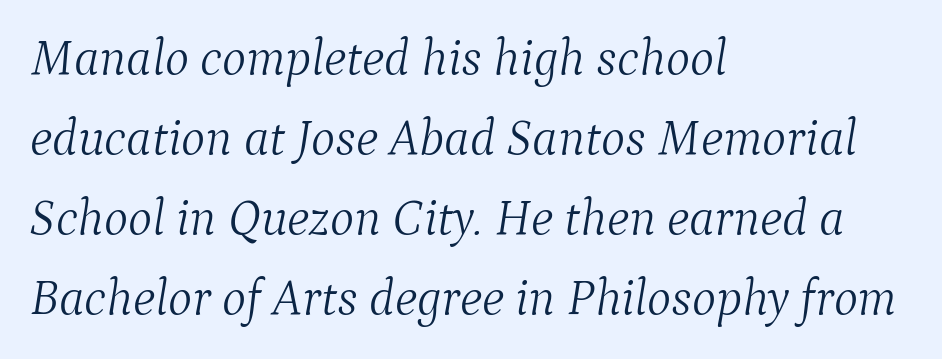
Q: Is the text bold? A: No.
Q: Is the text italic (slanted)? A: Yes, it leans right by about 9 degrees.
Q: Is the typeface a serif or a sans-serif typeface? A: Serif.
Q: Is the text underlined? A: No.
Q: How is the paragraph aligned? A: Left-aligned.
Q: Is the spacing between letters normal or unusually wide? A: Normal.
Q: Is the spacing between lines tight, normal or loose? A: Normal.
Q: Width (condensed, normal, or wide)? A: Normal.
Q: Stroke contrast? A: Medium.
Q: x-height? A: Medium.
Q: Monospaced? A: No.
